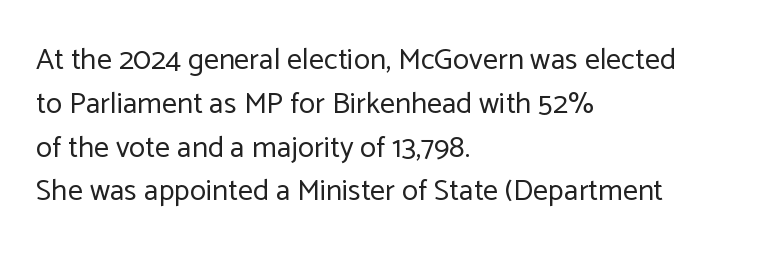
The lines are quadded left. The letters advance in unequal steps, a hallmark of proportional type. Tracking value appears to be zero — textbook default spacing. Compared with a typical body face, this is equally light or lighter still. Tall strokes in this sample are plumb rather than angled.
